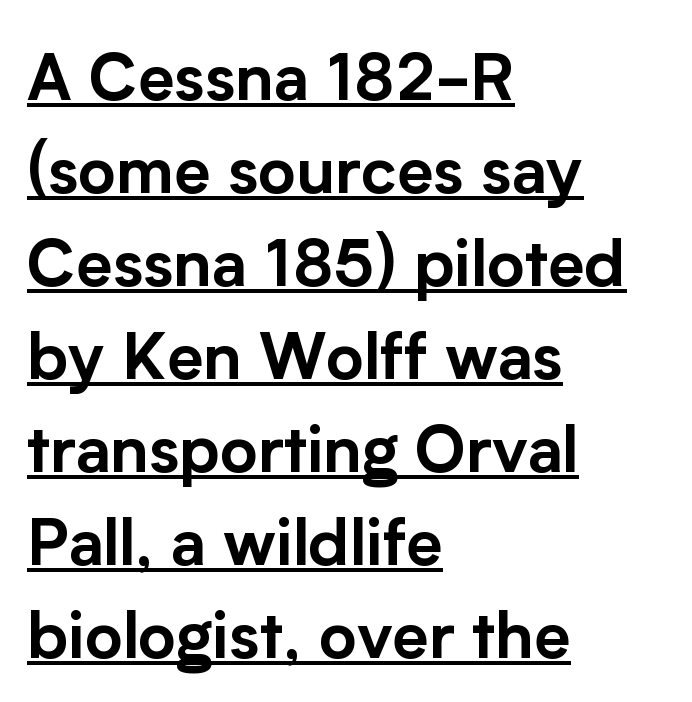
The image shows 65 px sans-serif type, upright; set left-aligned, normal line spacing (1.43x), normal letter spacing, underlined; low stroke contrast and a medium x-height.
